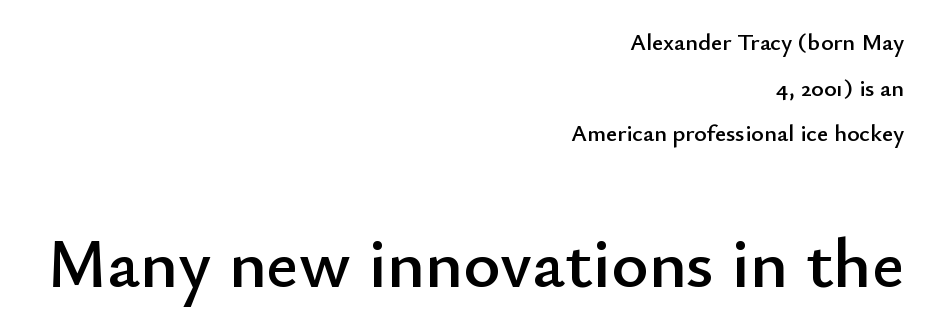
{"serif": "no", "italic": "no", "width": "normal", "stroke_contrast": "low", "x_height": "small", "monospaced": "no", "underline": "no", "align": "right", "line_spacing": "loose", "line_spacing_ratio": 1.9, "letter_spacing": "normal", "letter_spacing_em": 0.0, "larger_block": "second", "size_ratio": 2.96, "glyph_px": 71}
